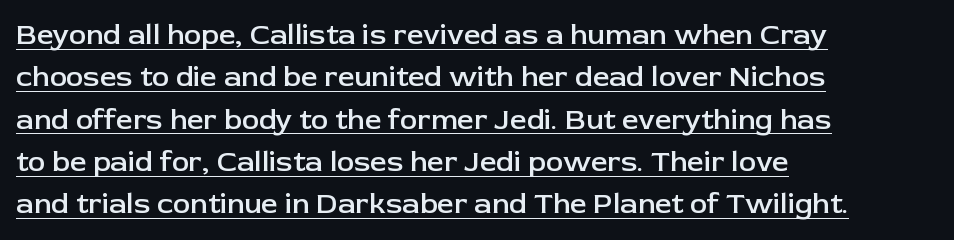
Q: Is the text bold? A: Semi-bold.
Q: Is the text italic (slanted)? A: No, it is upright.
Q: Is the typeface a serif or a sans-serif typeface? A: Sans-serif.
Q: Is the text underlined? A: Yes.
Q: How is the paragraph aligned? A: Left-aligned.
Q: Is the spacing between letters normal or unusually wide? A: Normal.
Q: Is the spacing between lines tight, normal or loose? A: Normal.
Q: Width (condensed, normal, or wide)? A: Normal.
Q: Stroke contrast? A: Low.
Q: x-height? A: Medium.
Q: Monospaced? A: No.
